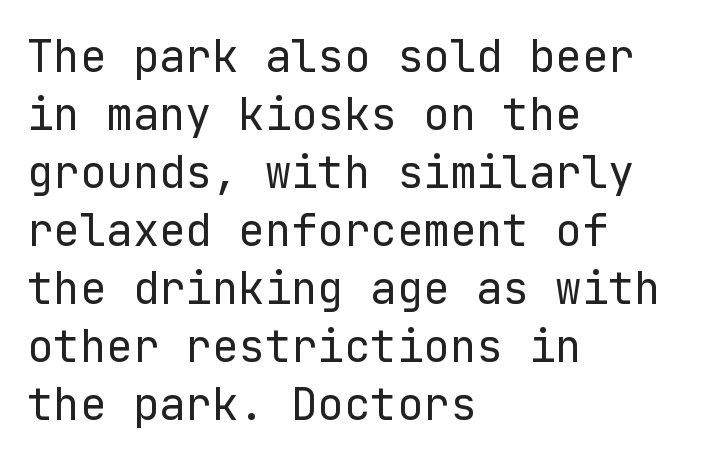
Q: Is the text bold? A: No.
Q: Is the text italic (slanted)? A: No, it is upright.
Q: Is the typeface a serif or a sans-serif typeface? A: Sans-serif.
Q: Is the text underlined? A: No.
Q: How is the paragraph aligned? A: Left-aligned.
Q: Is the spacing between letters normal or unusually wide? A: Normal.
Q: Is the spacing between lines tight, normal or loose? A: Normal.
Q: Width (condensed, normal, or wide)? A: Normal.
Q: Stroke contrast? A: Low.
Q: x-height? A: Medium.
